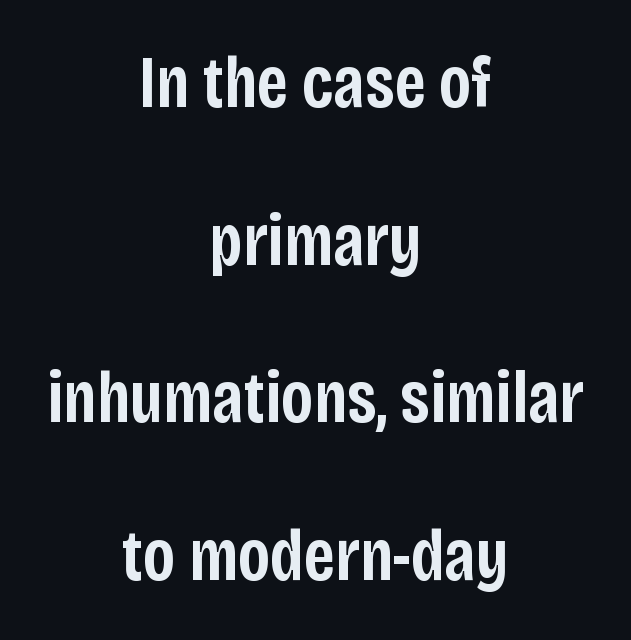
The image shows 73 px semibold, condensed sans-serif type, upright; set centered, loose line spacing (2.16x), normal letter spacing, not underlined; low stroke contrast and a large x-height.
